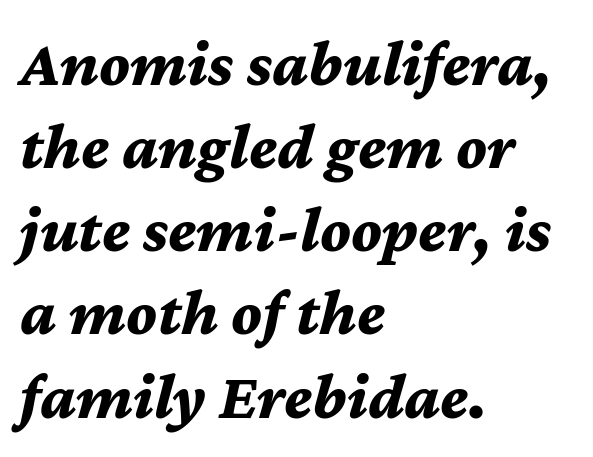
Q: Is the text bold? A: Yes.
Q: Is the text italic (slanted)? A: Yes, it leans right by about 12 degrees.
Q: Is the text underlined? A: No.
Q: How is the paragraph aligned? A: Left-aligned.
Q: Is the spacing between letters normal or unusually wide? A: Normal.
Q: Is the spacing between lines tight, normal or loose? A: Normal.
Q: Width (condensed, normal, or wide)? A: Normal.
Q: Stroke contrast? A: Medium.
Q: x-height? A: Medium.
Q: Monospaced? A: No.
